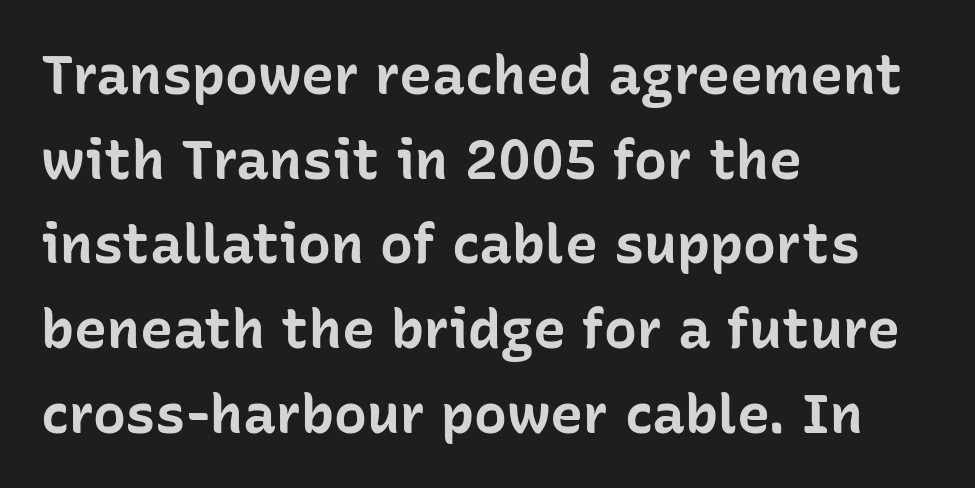
Q: Is the text bold? A: Yes.
Q: Is the text italic (slanted)? A: No, it is upright.
Q: Is the typeface a serif or a sans-serif typeface? A: Sans-serif.
Q: Is the text underlined? A: No.
Q: How is the paragraph aligned? A: Left-aligned.
Q: Is the spacing between letters normal or unusually wide? A: Normal.
Q: Is the spacing between lines tight, normal or loose? A: Normal.
Q: Width (condensed, normal, or wide)? A: Normal.
Q: Stroke contrast? A: Low.
Q: x-height? A: Medium.
Q: Monospaced? A: No.
